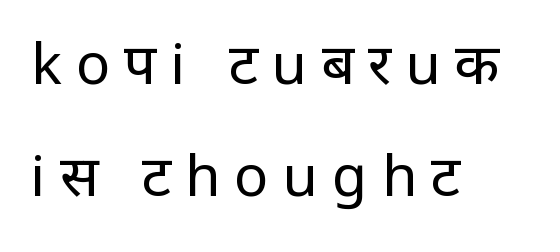
Font category for this specimen: sans-serif. Horizontal bands of white between lines are thick stripes. The specimen reads as upright at a glance. The rag falls on the right side of this text block.
